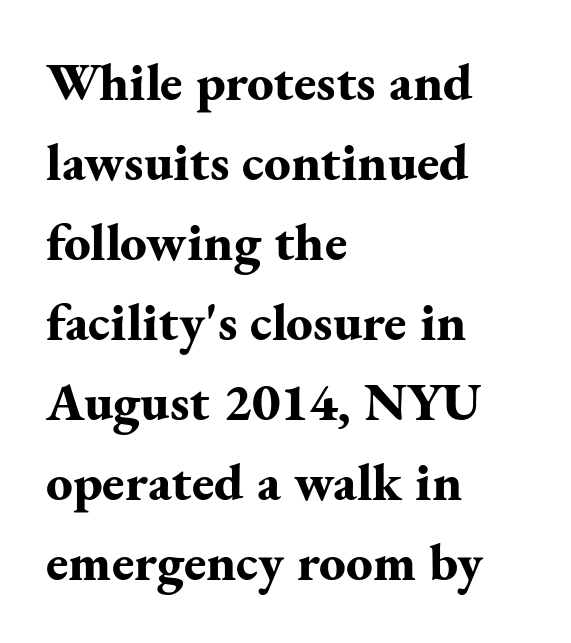
Q: Is the text bold? A: Yes.
Q: Is the text italic (slanted)? A: No, it is upright.
Q: Is the typeface a serif or a sans-serif typeface? A: Serif.
Q: Is the text underlined? A: No.
Q: How is the paragraph aligned? A: Left-aligned.
Q: Is the spacing between letters normal or unusually wide? A: Normal.
Q: Is the spacing between lines tight, normal or loose? A: Normal.
Q: Width (condensed, normal, or wide)? A: Normal.
Q: Stroke contrast? A: Medium.
Q: x-height? A: Small.
Q: Monospaced? A: No.
